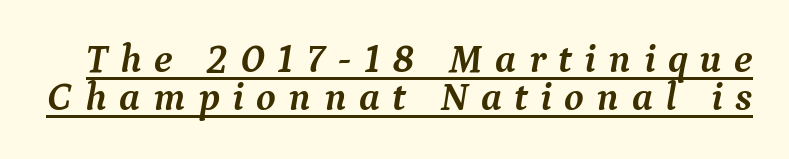
Does a line run under the words? Yes, clearly. Students, this is bold: see how much ink each stroke carries. The block of text is dense from top to bottom, with scant space between rows. The passage shown is typeset with a serif family. The lettering tilts uniformly, giving the passage an italic look.
